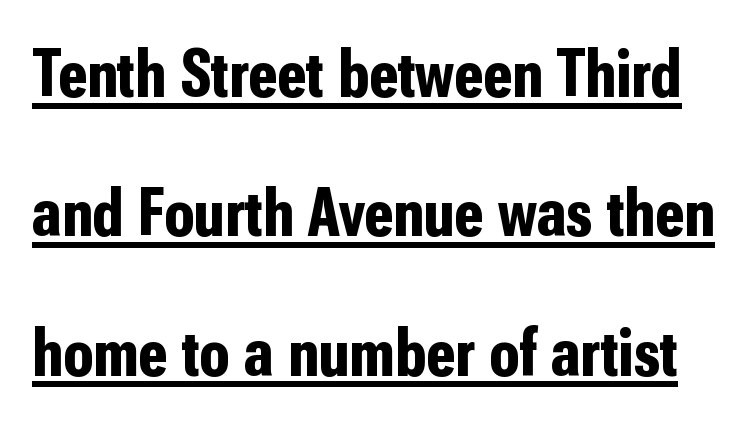
Q: Is the text bold? A: Yes.
Q: Is the text italic (slanted)? A: No, it is upright.
Q: Is the typeface a serif or a sans-serif typeface? A: Sans-serif.
Q: Is the text underlined? A: Yes.
Q: Is the spacing between letters normal or unusually wide? A: Normal.
Q: Is the spacing between lines tight, normal or loose? A: Loose.
Q: Width (condensed, normal, or wide)? A: Condensed.
Q: Stroke contrast? A: Low.
Q: x-height? A: Medium.
Q: Monospaced? A: No.
